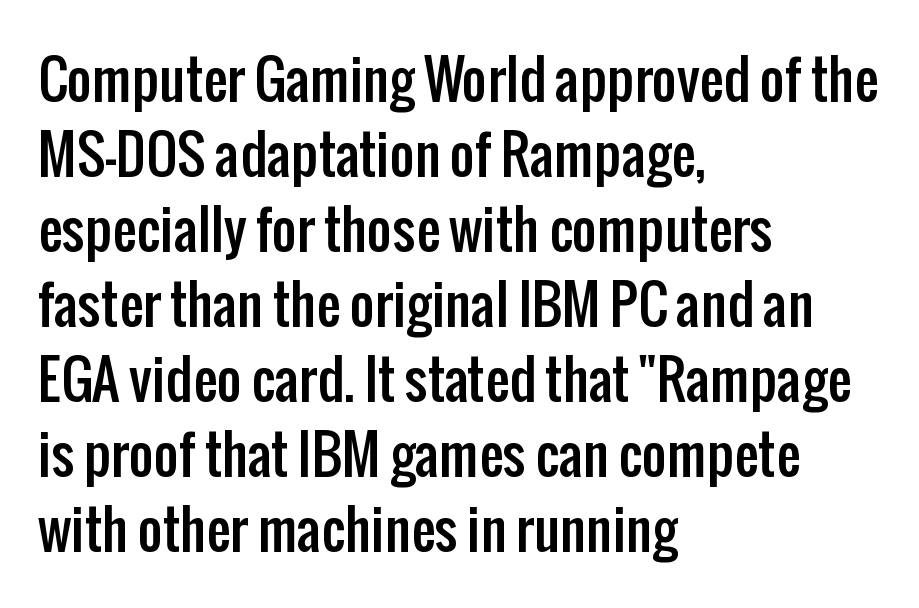
Q: Is the text italic (slanted)? A: No, it is upright.
Q: Is the typeface a serif or a sans-serif typeface? A: Sans-serif.
Q: Is the text underlined? A: No.
Q: How is the paragraph aligned? A: Left-aligned.
Q: Is the spacing between letters normal or unusually wide? A: Normal.
Q: Is the spacing between lines tight, normal or loose? A: Normal.
Q: Width (condensed, normal, or wide)? A: Condensed.
Q: Stroke contrast? A: Low.
Q: x-height? A: Medium.
Q: Monospaced? A: No.
